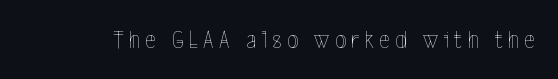
{"italic": "no", "bold": "no", "underline": "no", "letter_spacing": "wide", "letter_spacing_em": 0.2, "glyph_px": 26}
